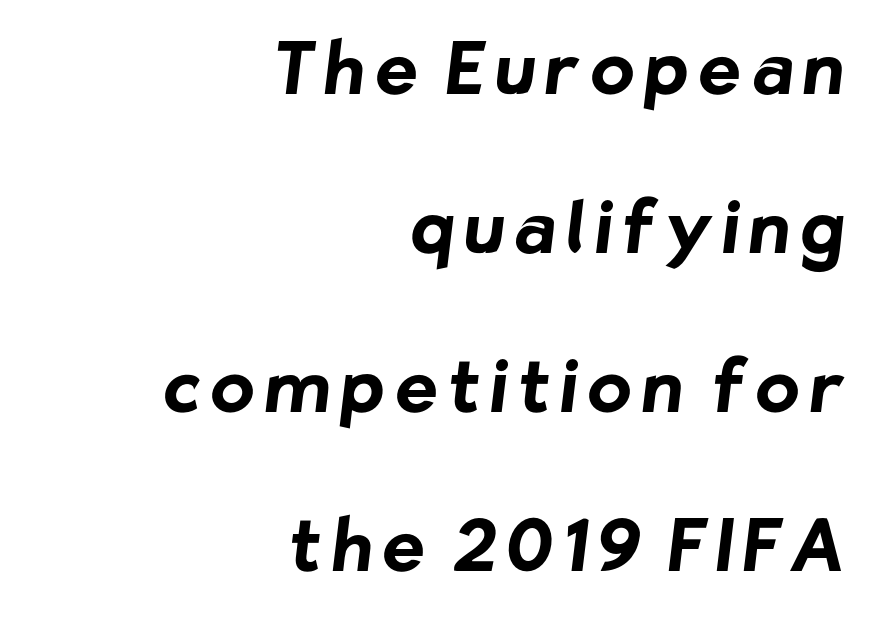
{"serif": "no", "bold": "yes", "weight": "bold", "width": "normal", "stroke_contrast": "low", "x_height": "medium", "monospaced": "no", "underline": "no", "align": "right", "line_spacing": "loose", "line_spacing_ratio": 2.21, "glyph_px": 72}
